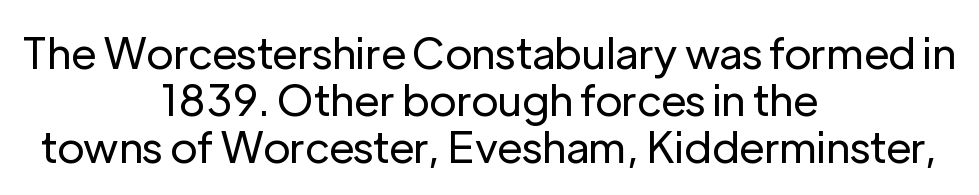
The lettering stays uniformly vertical, giving the passage a roman look. The tracking reads as untouched default to a designer's eye. No feet cap the strokes, marking this as sans-serif type. This sample trades vertical openness for compactness between lines.
